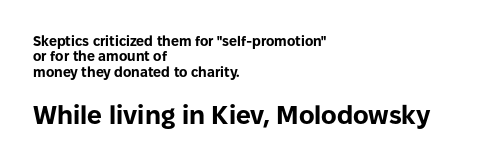
{"italic": "no", "bold": "yes", "underline": "no", "align": "left", "line_spacing": "tight", "line_spacing_ratio": 1.1, "letter_spacing": "normal", "letter_spacing_em": 0.0, "larger_block": "second", "size_ratio": 1.86, "glyph_px": 26}
